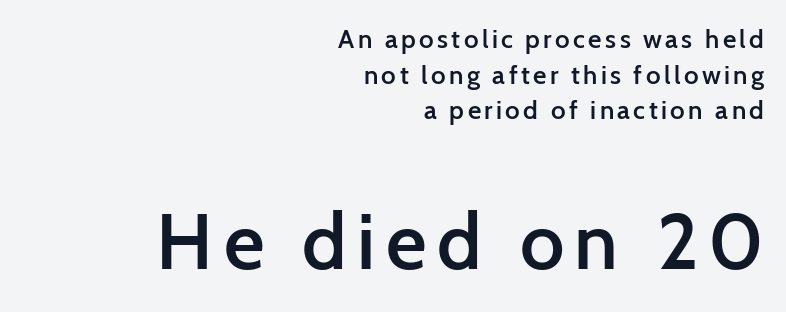
Compared with typical paragraphs, the rows here are spaced about the same. Every row of glyphs terminates at an identical x-position on the right. The face used here is a semibold: visibly heavier than regular, lighter than bold. I'd call this a sans setting — the letters go barefoot. The lower block of text is set noticeably larger than the block above it.
